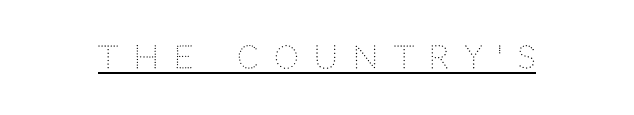
The face used here is proportionally spaced, like ordinary book or web type. Glance below the letters and you will spot a drawn line. If you drew a line through each stem, it would be perfectly vertical. Each stroke keeps to a modest, everyday thickness or less. Does extra space separate the letters? Yes, quite a lot of it. Examine the stroke ends and you'll find no serifs.
